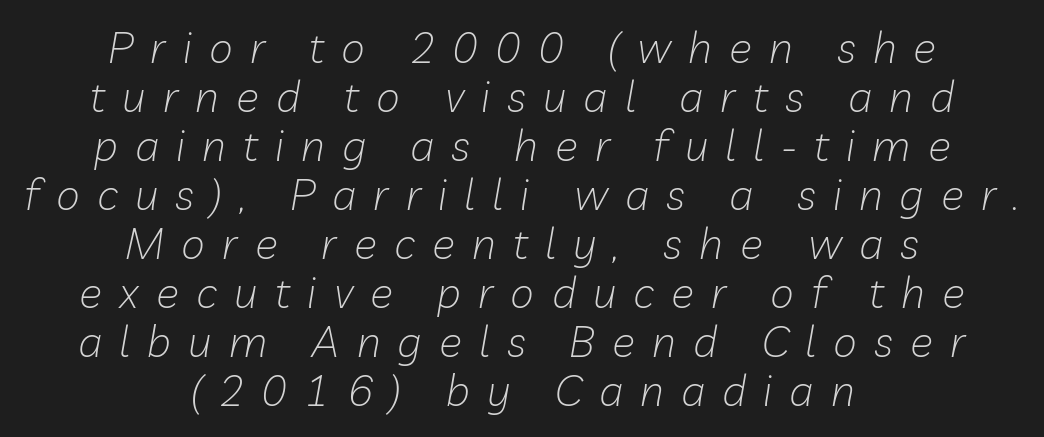
{"italic": "yes", "lean": "right", "slant_degrees": 10, "bold": "no", "weight": "light", "width": "normal", "stroke_contrast": "low", "x_height": "medium", "monospaced": "no", "underline": "no", "align": "center", "line_spacing": "tight", "line_spacing_ratio": 1.14, "letter_spacing": "wide", "letter_spacing_em": 0.4, "glyph_px": 43}
